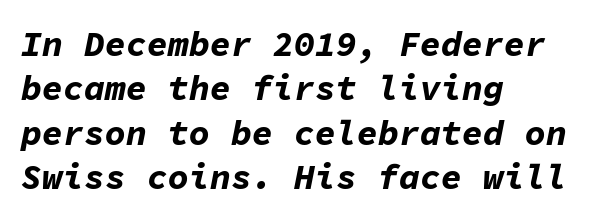
{"italic": "yes", "lean": "right", "slant_degrees": 11, "bold": "yes", "weight": "bold", "width": "normal", "stroke_contrast": "low", "x_height": "medium", "monospaced": "yes", "underline": "no", "align": "left", "line_spacing": "normal", "line_spacing_ratio": 1.27, "letter_spacing": "normal", "letter_spacing_em": 0.0, "glyph_px": 35}
